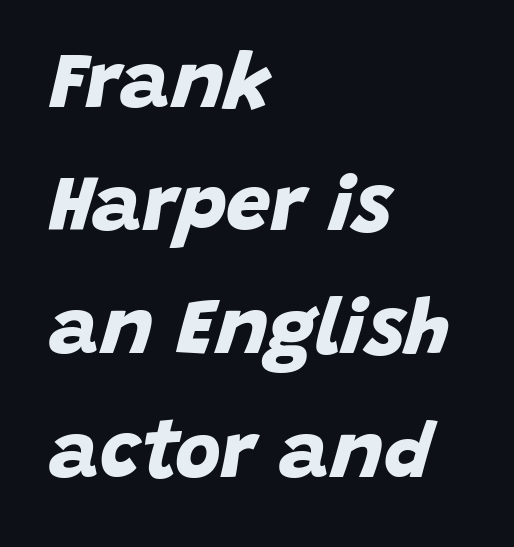
Q: Is the text bold? A: Yes.
Q: Is the typeface a serif or a sans-serif typeface? A: Sans-serif.
Q: Is the text underlined? A: No.
Q: How is the paragraph aligned? A: Left-aligned.
Q: Is the spacing between letters normal or unusually wide? A: Normal.
Q: Is the spacing between lines tight, normal or loose? A: Normal.
Q: Width (condensed, normal, or wide)? A: Normal.
Q: Stroke contrast? A: Low.
Q: x-height? A: Large.
Q: Monospaced? A: No.
